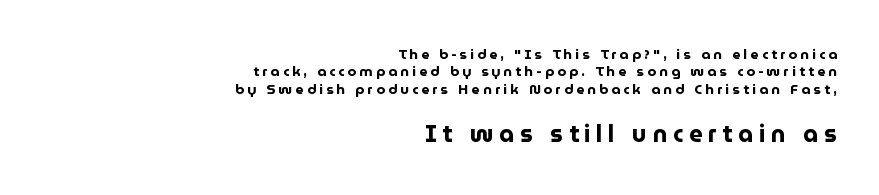
Q: Is the text bold? A: Yes.
Q: Is the text italic (slanted)? A: No, it is upright.
Q: Is the text underlined? A: No.
Q: How is the paragraph aligned? A: Right-aligned.
Q: Is the spacing between letters normal or unusually wide? A: Unusually wide.
Q: Is the spacing between lines tight, normal or loose? A: Normal.
Q: Which block of text is set in a larger size, the first (top) or the second (bottom)? A: The second (bottom) one.
